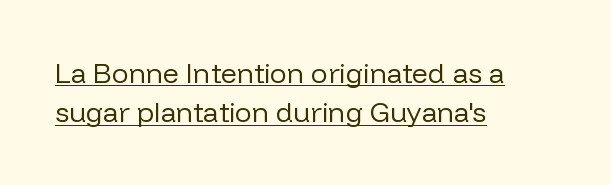
Q: Is the text bold? A: No.
Q: Is the text italic (slanted)? A: No, it is upright.
Q: Is the typeface a serif or a sans-serif typeface? A: Sans-serif.
Q: Is the text underlined? A: Yes.
Q: How is the paragraph aligned? A: Left-aligned.
Q: Is the spacing between letters normal or unusually wide? A: Normal.
Q: Is the spacing between lines tight, normal or loose? A: Normal.
Q: Width (condensed, normal, or wide)? A: Normal.
Q: Stroke contrast? A: Low.
Q: x-height? A: Medium.
Q: Monospaced? A: No.
